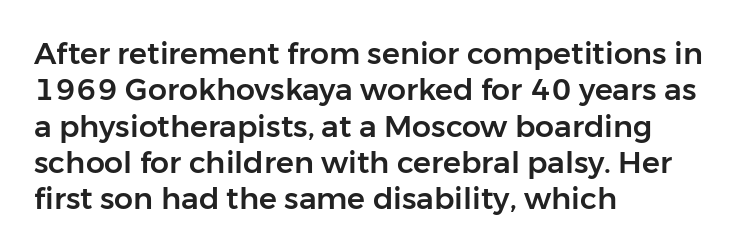
Q: Is the text italic (slanted)? A: No, it is upright.
Q: Is the typeface a serif or a sans-serif typeface? A: Sans-serif.
Q: Is the text underlined? A: No.
Q: How is the paragraph aligned? A: Left-aligned.
Q: Is the spacing between letters normal or unusually wide? A: Normal.
Q: Width (condensed, normal, or wide)? A: Normal.
Q: Stroke contrast? A: Low.
Q: x-height? A: Medium.
Q: Monospaced? A: No.
